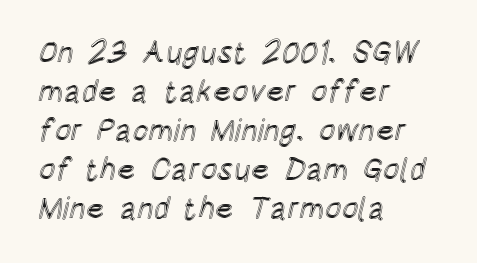
Q: Is the text italic (slanted)? A: Yes.
Q: Is the text underlined? A: No.
Q: How is the paragraph aligned? A: Left-aligned.
Q: Is the spacing between letters normal or unusually wide? A: Normal.
Q: Is the spacing between lines tight, normal or loose? A: Normal.
Q: Width (condensed, normal, or wide)? A: Condensed.
Q: x-height? A: Large.
Q: Monospaced? A: No.
